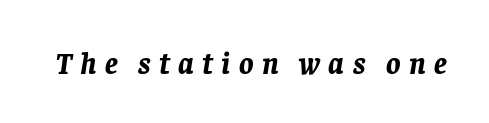
Q: Is the text bold? A: Yes.
Q: Is the text italic (slanted)? A: Yes, it leans right by about 8 degrees.
Q: Is the text underlined? A: No.
Q: Is the spacing between letters normal or unusually wide? A: Unusually wide.
Q: Width (condensed, normal, or wide)? A: Normal.
Q: Stroke contrast? A: Low.
Q: x-height? A: Large.
Q: Monospaced? A: No.
